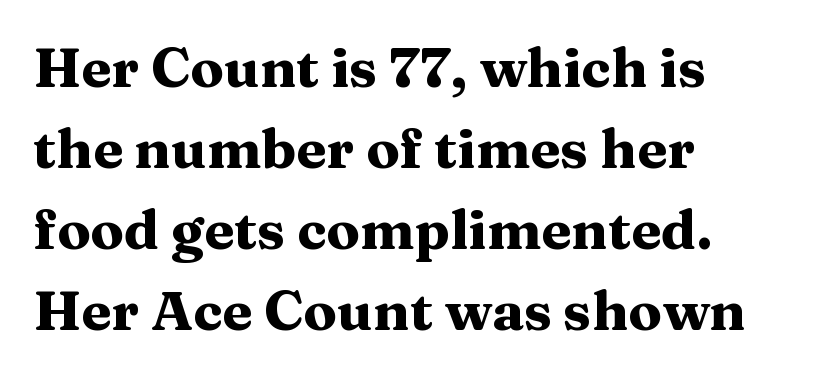
Typographic density is high because the face is bold. The rag falls on the right side of this text block. Whoever set this chose a conventional vertical rhythm. The passage shown is not underscored anywhere. A typesetter would label this face a serif.
